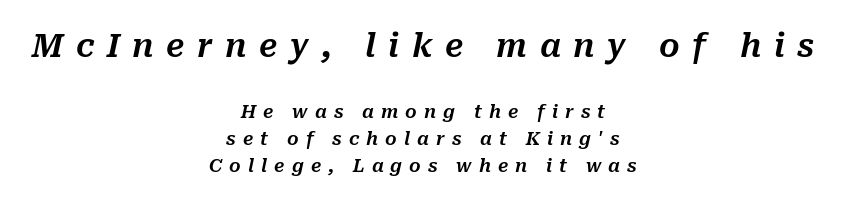
Characters are canted at an angle relative to the baseline's perpendicular. Loose tracking; the words dissolve into strings of separated letters. These lines sit exactly where default settings would place them. Note the varied advance widths — an 'i' is clearly narrower than an 'm'.
